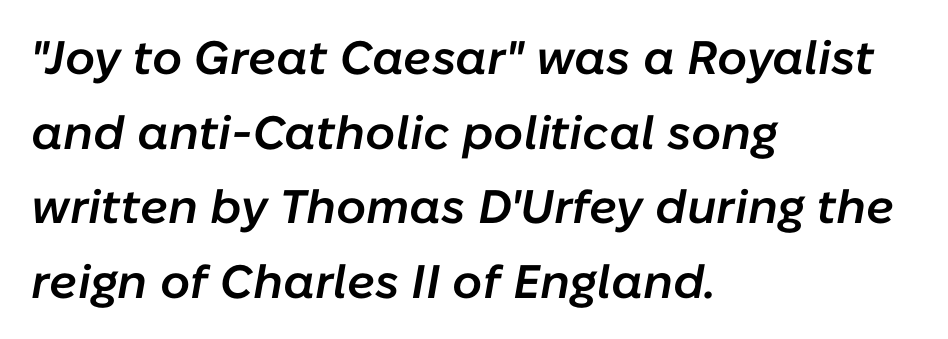
The image shows 47 px semibold type, italic (leaning right); set left-aligned, normal line spacing (1.59x), normal letter spacing, not underlined; low stroke contrast and a medium x-height.
